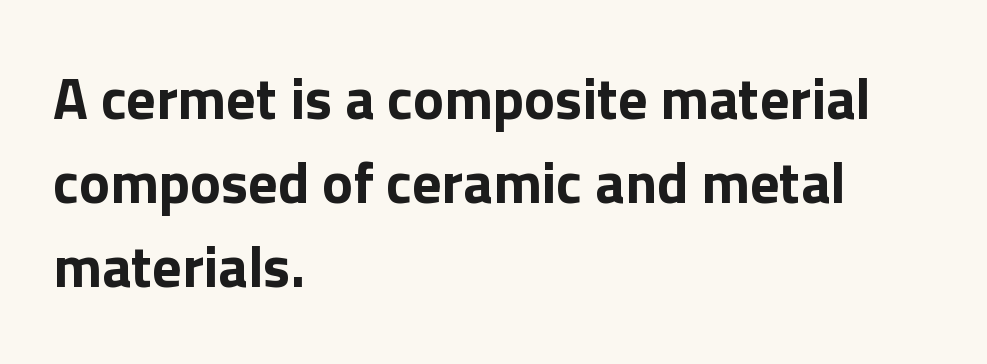
Q: Is the text bold? A: Yes.
Q: Is the text italic (slanted)? A: No, it is upright.
Q: Is the typeface a serif or a sans-serif typeface? A: Sans-serif.
Q: Is the text underlined? A: No.
Q: How is the paragraph aligned? A: Left-aligned.
Q: Is the spacing between letters normal or unusually wide? A: Normal.
Q: Is the spacing between lines tight, normal or loose? A: Normal.
Q: Width (condensed, normal, or wide)? A: Normal.
Q: Stroke contrast? A: Low.
Q: x-height? A: Medium.
Q: Monospaced? A: No.
